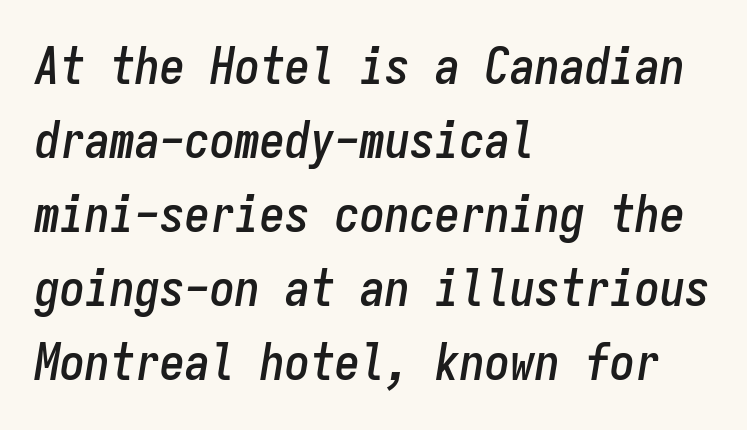
{"italic": "yes", "lean": "right", "slant_degrees": 9, "width": "condensed", "stroke_contrast": "low", "x_height": "medium", "monospaced": "yes", "underline": "no", "align": "left", "line_spacing": "normal", "line_spacing_ratio": 1.48, "letter_spacing": "normal", "letter_spacing_em": 0.0, "glyph_px": 50}
